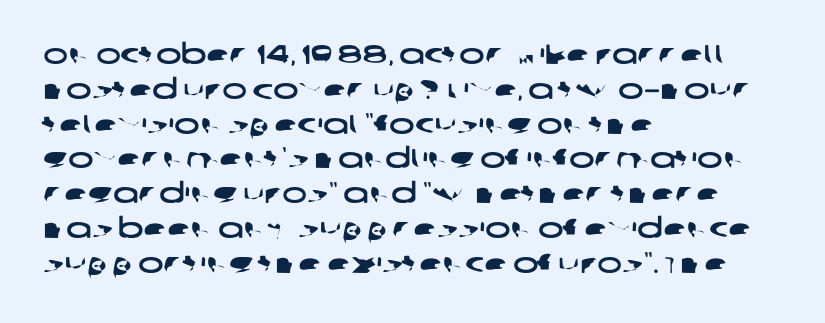
Only glyphs here, with clear space below each row. Students, note that the glyphs here touch the page at normal intervals. Regular leading. The ragged edge is on the right, which tells us the setting is flush left.
